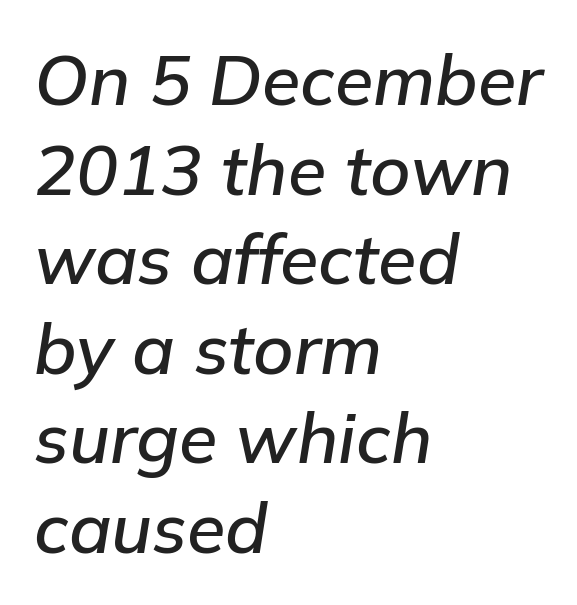
The image shows 70 px text type, italic (leaning right); set left-aligned, normal line spacing (1.28x), normal letter spacing, not underlined; low stroke contrast and a medium x-height.
